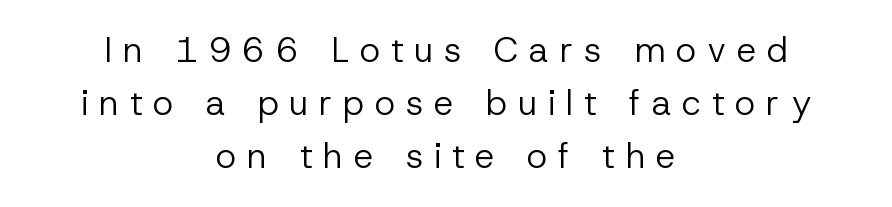
{"serif": "no", "italic": "no", "bold": "no", "weight": "regular", "width": "normal", "stroke_contrast": "low", "x_height": "medium", "monospaced": "no", "underline": "no", "align": "center", "line_spacing": "normal", "line_spacing_ratio": 1.52, "letter_spacing": "wide", "letter_spacing_em": 0.31, "glyph_px": 35}
